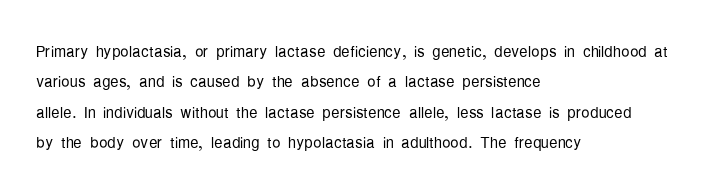
{"italic": "no", "bold": "no", "underline": "no", "align": "left", "line_spacing": "normal", "line_spacing_ratio": 1.45, "letter_spacing": "normal", "letter_spacing_em": 0.0, "glyph_px": 21}
